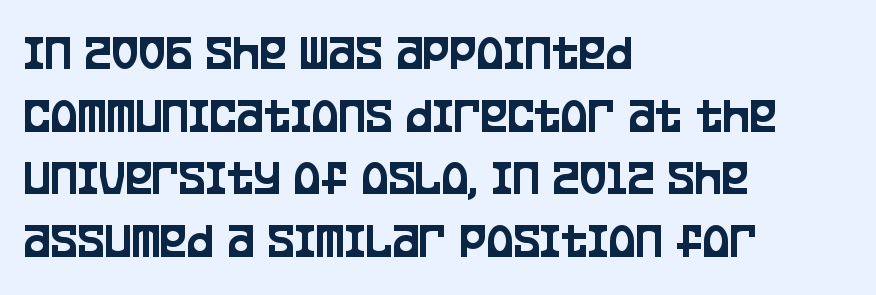
The image shows 51 px condensed sans-serif type, upright; set left-aligned, line spacing 1.23x, normal letter spacing, not underlined; low stroke contrast and a large x-height.
